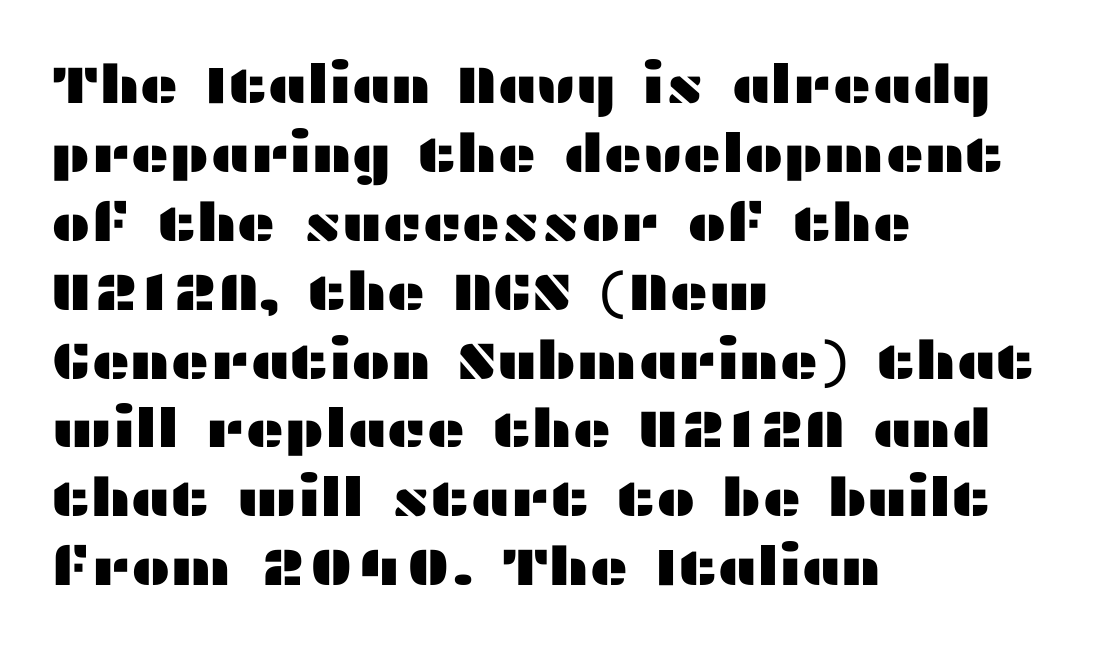
The image shows 53 px wide sans-serif type, upright; set left-aligned, normal line spacing (1.3x), normal letter spacing, not underlined; medium stroke contrast and a medium x-height.
